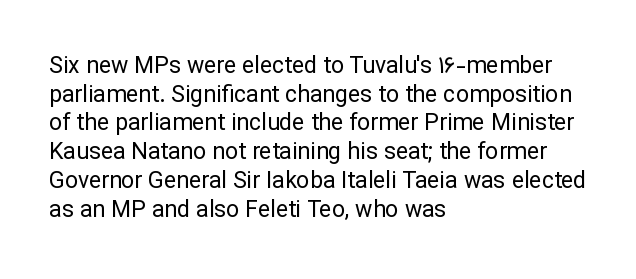
The image shows 23 px text type, upright; set left-aligned, normal line spacing (1.25x), normal letter spacing, not underlined.
